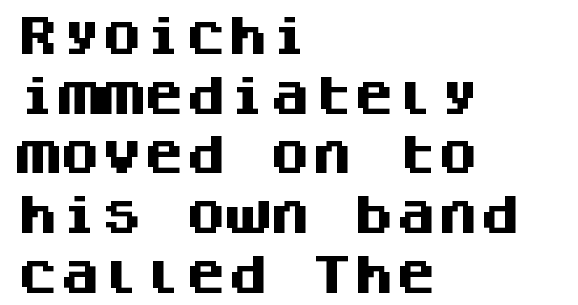
The image shows 42 px heavy sans-serif type, upright, monospaced; set left-aligned, normal line spacing (1.42x), normal letter spacing, not underlined; medium stroke contrast and a large x-height.
